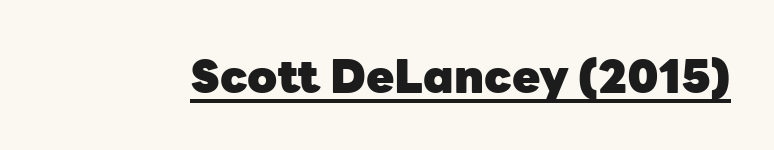
{"serif": "no", "italic": "no", "bold": "yes", "weight": "heavy", "width": "normal", "stroke_contrast": "low", "x_height": "medium", "monospaced": "no", "underline": "yes", "letter_spacing": "normal", "letter_spacing_em": 0.0, "glyph_px": 46}
